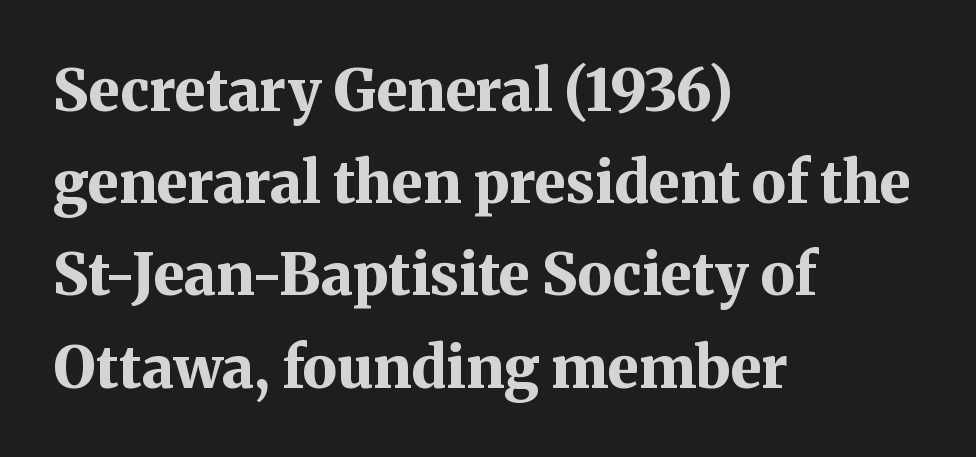
{"serif": "yes", "italic": "no", "bold": "yes", "weight": "bold", "width": "normal", "stroke_contrast": "medium", "x_height": "medium", "monospaced": "no", "underline": "no", "align": "left", "line_spacing": "normal", "line_spacing_ratio": 1.59, "letter_spacing": "normal", "letter_spacing_em": 0.0, "glyph_px": 58}
